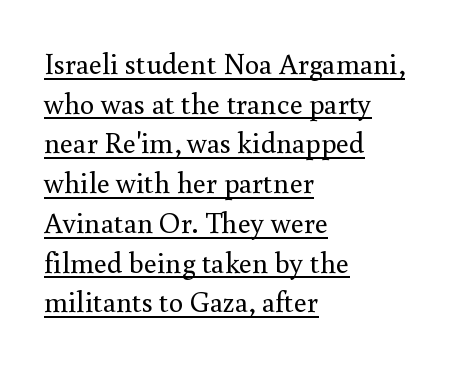
The image shows 29 px regular-weight serif type, upright; set left-aligned, normal line spacing (1.37x), normal letter spacing, underlined; a small x-height.
